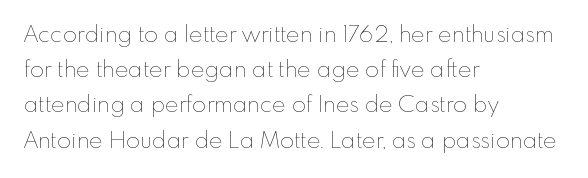
{"italic": "no", "bold": "no", "underline": "no", "align": "left", "line_spacing": "normal", "line_spacing_ratio": 1.53, "letter_spacing": "normal", "letter_spacing_em": 0.0, "glyph_px": 23}
